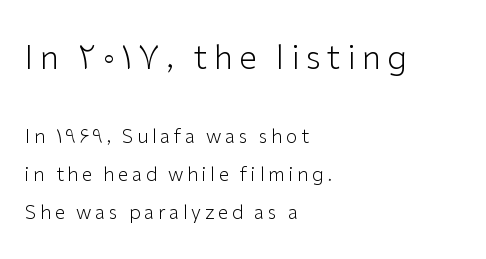
The image shows 33 px light sans-serif type, upright; set left-aligned, loose line spacing (1.99x), not underlined; the first (top) block is 1.74x larger; low stroke contrast and a medium x-height.
